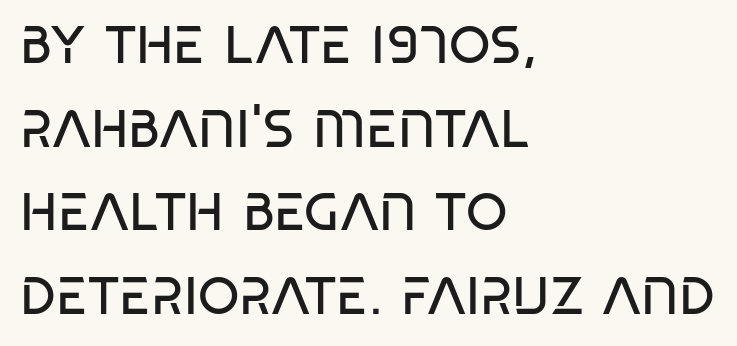
There is no visible air inserted between adjacent glyphs. Stems here are at most as thick as an everyday book face. Compared with a centered layout, this one pins lines to the left instead. Quick note: interline space is typical. A clean baseline with only descenders dipping below it.
